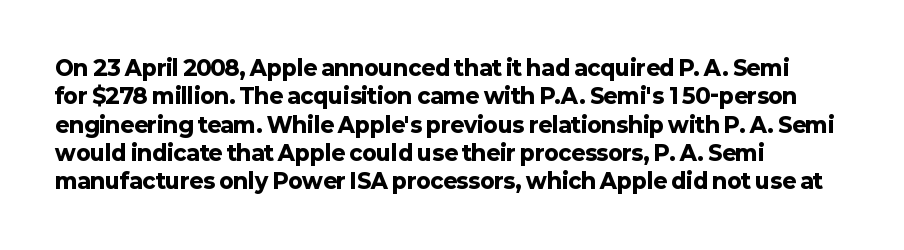
Q: Is the text bold? A: Yes.
Q: Is the text italic (slanted)? A: No, it is upright.
Q: Is the text underlined? A: No.
Q: How is the paragraph aligned? A: Left-aligned.
Q: Is the spacing between letters normal or unusually wide? A: Normal.
Q: Is the spacing between lines tight, normal or loose? A: Normal.
